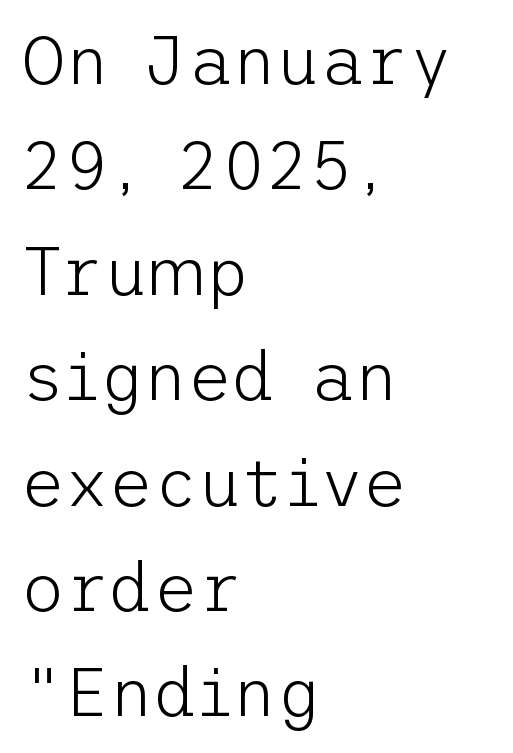
Q: Is the text bold? A: No.
Q: Is the text italic (slanted)? A: No, it is upright.
Q: Is the typeface a serif or a sans-serif typeface? A: Sans-serif.
Q: Is the text underlined? A: No.
Q: How is the paragraph aligned? A: Left-aligned.
Q: Is the spacing between letters normal or unusually wide? A: Normal.
Q: Is the spacing between lines tight, normal or loose? A: Normal.
Q: Width (condensed, normal, or wide)? A: Normal.
Q: Stroke contrast? A: Low.
Q: x-height? A: Medium.
